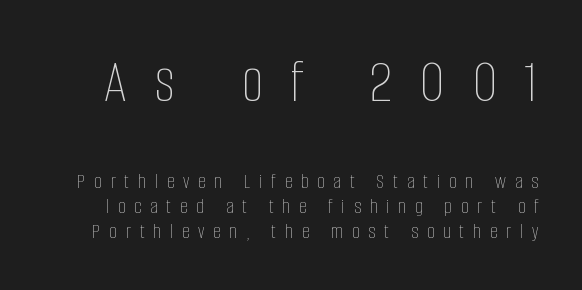
The space directly below the letters is spotless. Proportional: the letters do not fall into vertical columns. Top chunk: large. Bottom chunk: small. Designer's note — italics off, roman on. On a weight scale, this lands at 450 or below.
